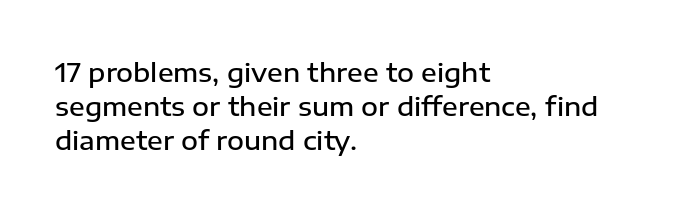
The image shows 26 px text type, upright; set left-aligned, normal line spacing (1.3x), normal letter spacing, not underlined.
